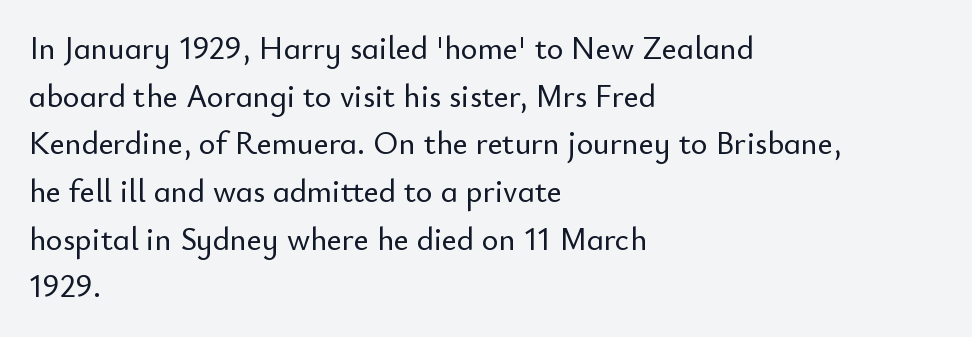
Q: Is the text italic (slanted)? A: No, it is upright.
Q: Is the typeface a serif or a sans-serif typeface? A: Sans-serif.
Q: Is the text underlined? A: No.
Q: How is the paragraph aligned? A: Left-aligned.
Q: Is the spacing between letters normal or unusually wide? A: Normal.
Q: Is the spacing between lines tight, normal or loose? A: Normal.
Q: Width (condensed, normal, or wide)? A: Normal.
Q: Stroke contrast? A: Low.
Q: x-height? A: Small.
Q: Monospaced? A: No.
